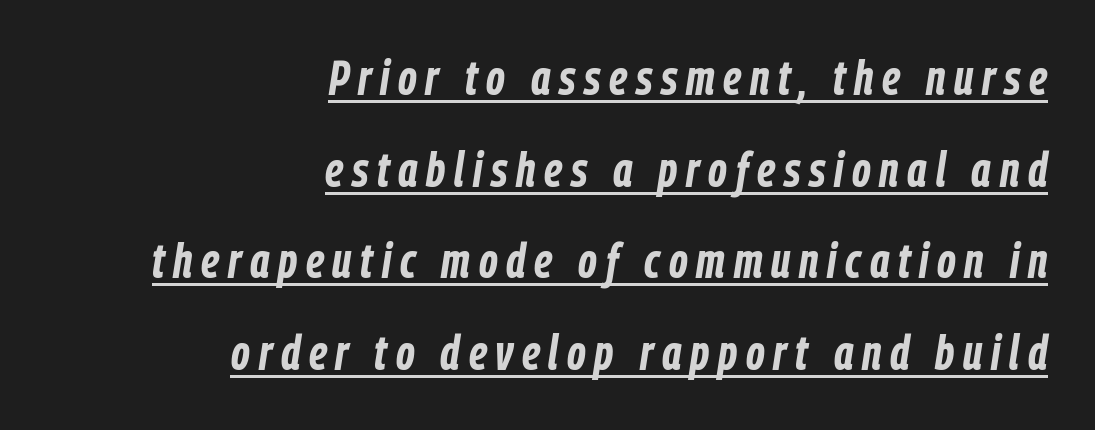
{"italic": "yes", "lean": "right", "slant_degrees": 9, "bold": "yes", "weight": "bold", "width": "condensed", "stroke_contrast": "low", "x_height": "medium", "monospaced": "no", "underline": "yes", "align": "right", "line_spacing": "loose", "line_spacing_ratio": 1.91, "glyph_px": 48}
